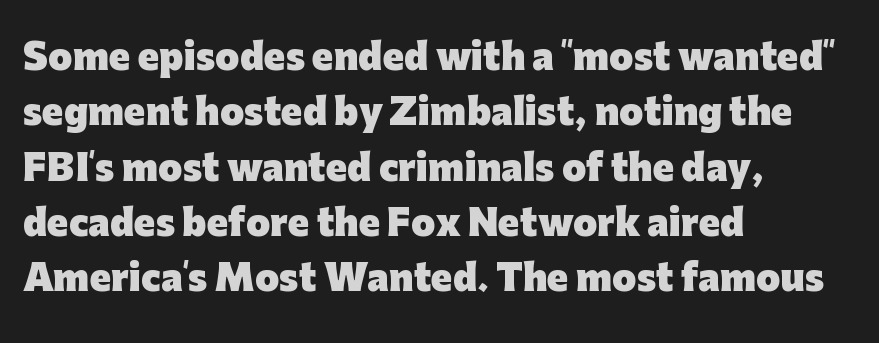
Q: Is the text bold? A: Yes.
Q: Is the text italic (slanted)? A: No, it is upright.
Q: Is the typeface a serif or a sans-serif typeface? A: Sans-serif.
Q: Is the text underlined? A: No.
Q: How is the paragraph aligned? A: Left-aligned.
Q: Is the spacing between letters normal or unusually wide? A: Normal.
Q: Is the spacing between lines tight, normal or loose? A: Normal.
Q: Width (condensed, normal, or wide)? A: Normal.
Q: Stroke contrast? A: Low.
Q: x-height? A: Medium.
Q: Monospaced? A: No.
